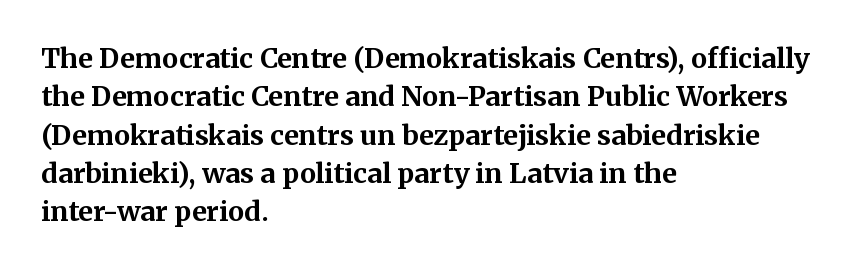
{"italic": "no", "bold": "yes", "underline": "no", "align": "left", "line_spacing": "normal", "line_spacing_ratio": 1.42, "letter_spacing": "normal", "letter_spacing_em": 0.0, "glyph_px": 27}
